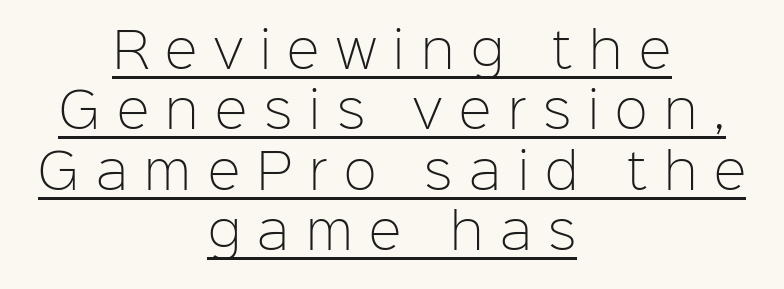
The image shows 49 px light sans-serif type, upright; set centered, line spacing 1.23x, unusually wide letter spacing (+0.34 em), underlined; low stroke contrast and a medium x-height.
